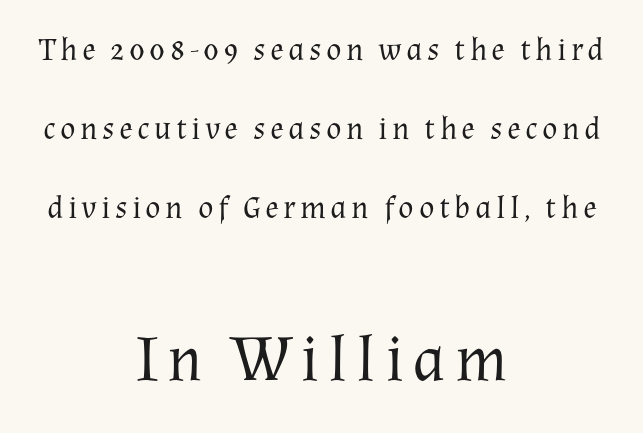
The rendering enlarges the type as you move from the upper chunk to the lower. These lines stand farther apart than default settings would place them. The setting favours the middle, as headings and verse often do. Ordinary non-slanted type is in use. A typesetter would call this proportional, since set widths differ per character.
